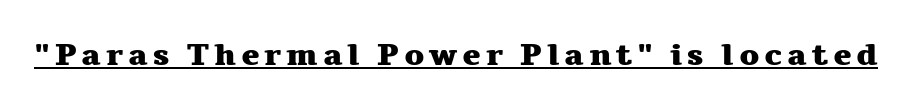
In terms of posture, this sample is upright. Old-style or modern, the face here clearly has serifs. This sample carries an underscore along the baseline area. Is this a fixed-width face? No — the glyphs have proportional, varying widths.
